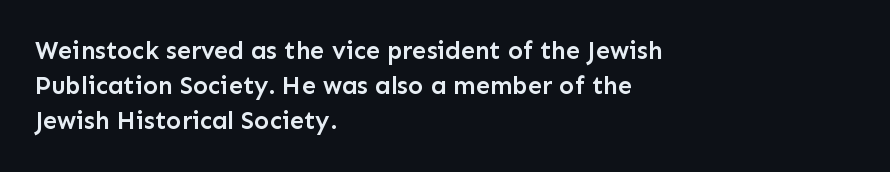
Q: Is the text bold? A: Semi-bold.
Q: Is the text italic (slanted)? A: No, it is upright.
Q: Is the text underlined? A: No.
Q: How is the paragraph aligned? A: Left-aligned.
Q: Is the spacing between letters normal or unusually wide? A: Normal.
Q: Is the spacing between lines tight, normal or loose? A: Normal.
